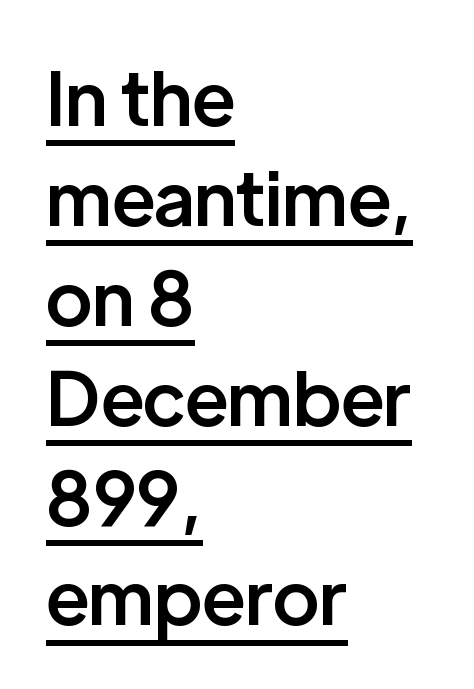
The face used here is a sans, in the tradition of grotesques and geometrics. The paragraph has a hard left edge and a soft right edge. Default kerning and tracking; the words read as compact shapes. The face used here is proportionally spaced, like ordinary book or web type.
